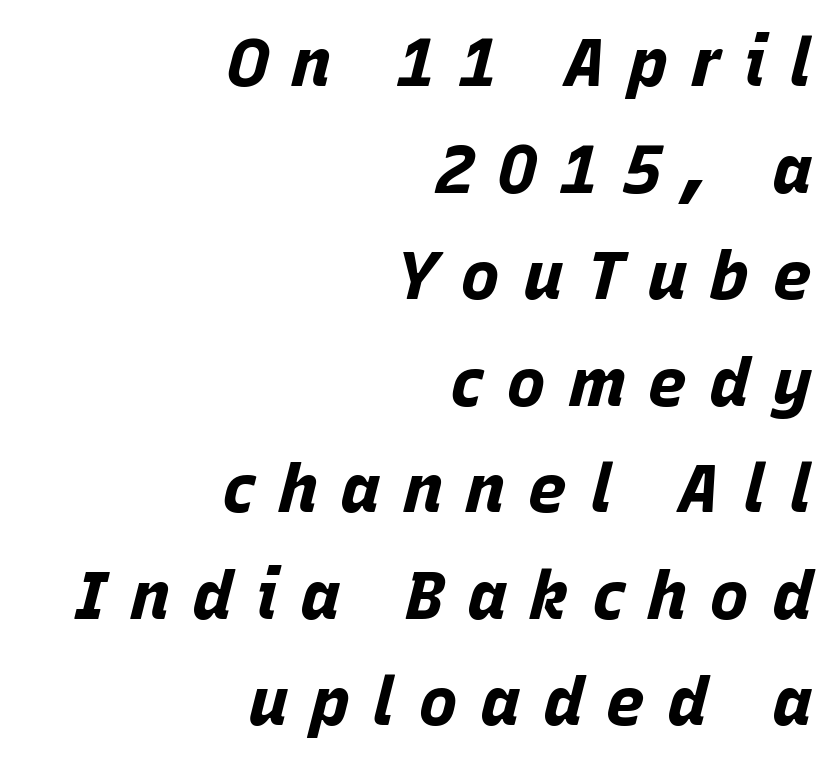
{"italic": "yes", "lean": "right", "slant_degrees": 15, "bold": "yes", "weight": "bold", "width": "normal", "stroke_contrast": "low", "x_height": "large", "monospaced": "no", "underline": "no", "align": "right", "line_spacing": "normal", "line_spacing_ratio": 1.59, "letter_spacing": "wide", "letter_spacing_em": 0.33, "glyph_px": 67}
